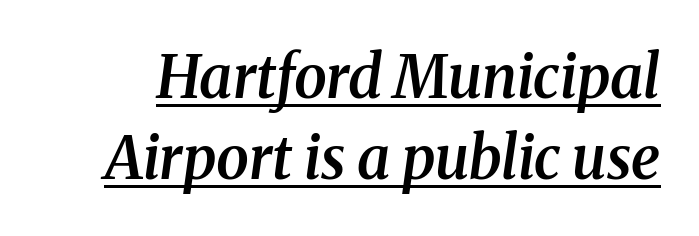
The image shows 59 px semibold serif type, italic (leaning right); set normal line spacing (1.38x), normal letter spacing, underlined; medium stroke contrast and a medium x-height.
